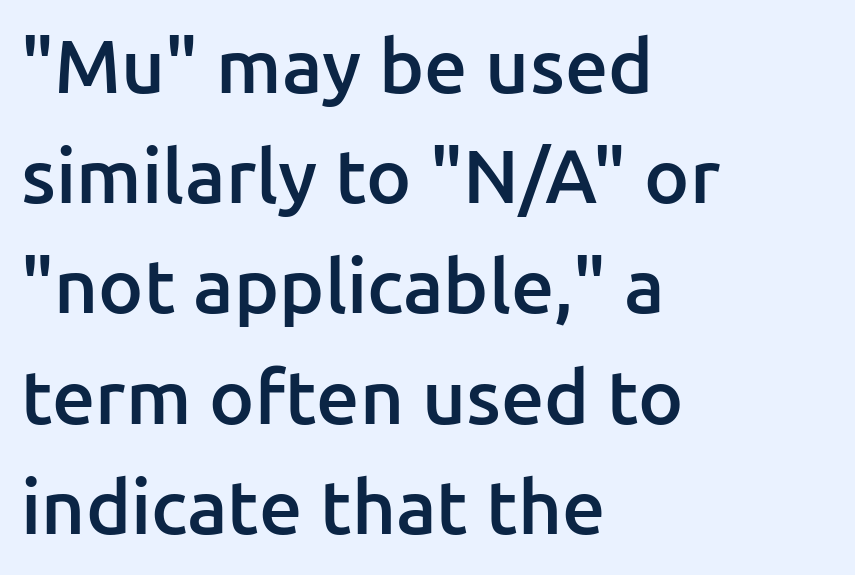
{"serif": "no", "italic": "no", "bold": "semi", "weight": "semibold", "width": "normal", "stroke_contrast": "low", "x_height": "medium", "monospaced": "no", "underline": "no", "align": "left", "line_spacing": "normal", "line_spacing_ratio": 1.45, "letter_spacing": "normal", "letter_spacing_em": 0.0, "glyph_px": 76}
